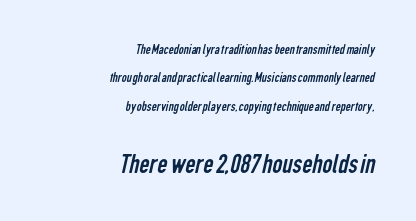
Q: Is the text bold? A: No.
Q: Is the typeface a serif or a sans-serif typeface? A: Sans-serif.
Q: Is the text underlined? A: No.
Q: How is the paragraph aligned? A: Right-aligned.
Q: Is the spacing between letters normal or unusually wide? A: Normal.
Q: Is the spacing between lines tight, normal or loose? A: Loose.
Q: Which block of text is set in a larger size, the first (top) or the second (bottom)? A: The second (bottom) one.
Q: Width (condensed, normal, or wide)? A: Condensed.
Q: Stroke contrast? A: Low.
Q: x-height? A: Medium.
Q: Monospaced? A: No.
